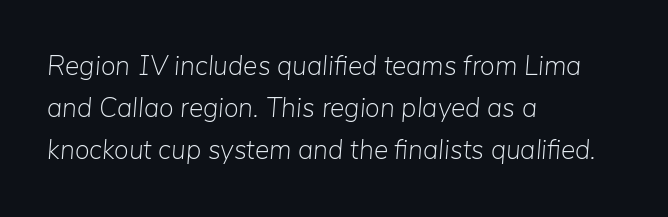
{"italic": "yes", "lean": "right", "slant_degrees": 5, "bold": "no", "underline": "no", "align": "left", "line_spacing": "normal", "line_spacing_ratio": 1.56, "letter_spacing": "normal", "letter_spacing_em": 0.0, "glyph_px": 27}
